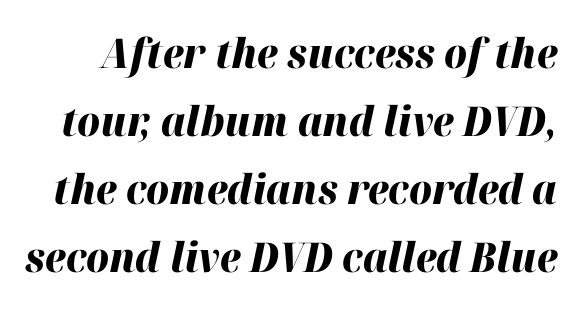
The image shows 41 px heavy type, italic (leaning right); set normal line spacing (1.66x), normal letter spacing, not underlined; high stroke contrast and a medium x-height.
